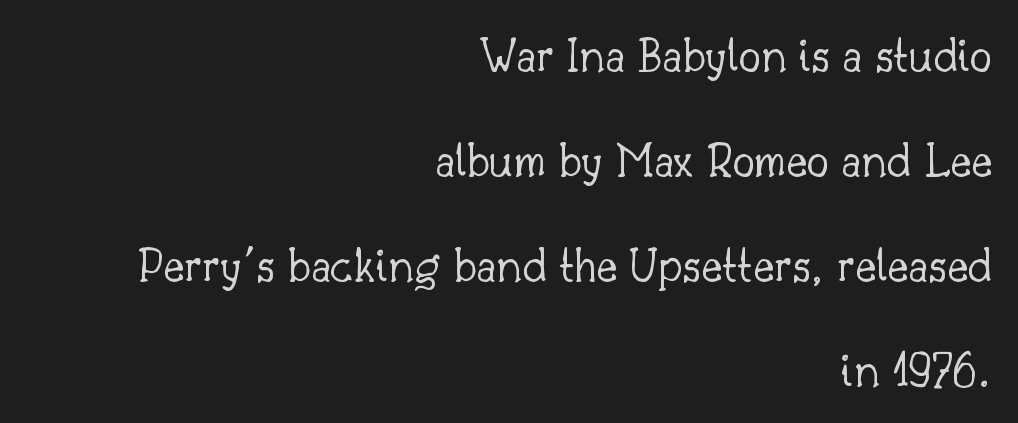
The image shows 50 px light type, upright; set right-aligned, loose line spacing (2.1x), normal letter spacing, not underlined; low stroke contrast and a small x-height.
